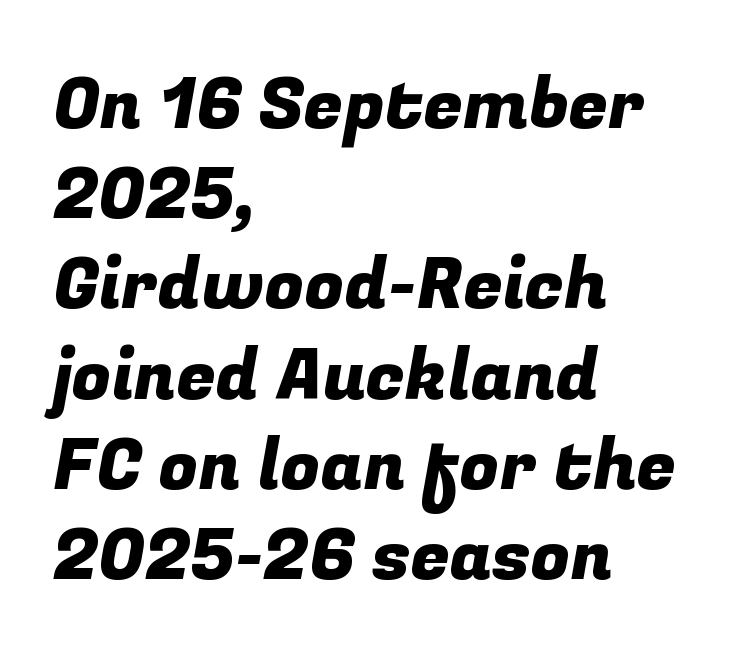
{"serif": "no", "width": "normal", "stroke_contrast": "low", "x_height": "medium", "monospaced": "no", "underline": "no", "align": "left", "line_spacing": "normal", "line_spacing_ratio": 1.27, "letter_spacing": "normal", "letter_spacing_em": 0.0, "glyph_px": 71}
